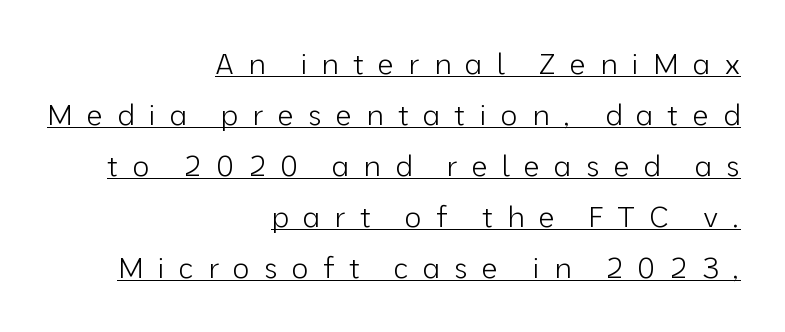
The rendering shows plain stroke endings on the letterforms — a sans-serif design. Teacher's note: observe the even right margin — that is flush-right alignment. Varying glyph widths throughout — classic text-font behaviour. The axis of the letterforms is exactly vertical.
